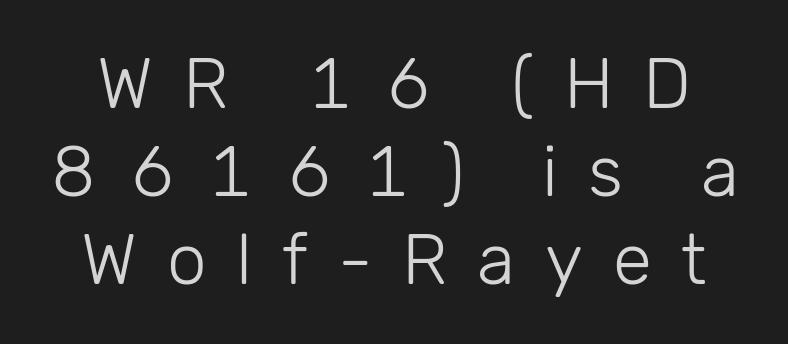
{"serif": "no", "italic": "no", "bold": "no", "weight": "light", "width": "normal", "stroke_contrast": "low", "x_height": "medium", "monospaced": "no", "underline": "no", "line_spacing_ratio": 1.24, "letter_spacing": "wide", "letter_spacing_em": 0.42, "glyph_px": 71}
